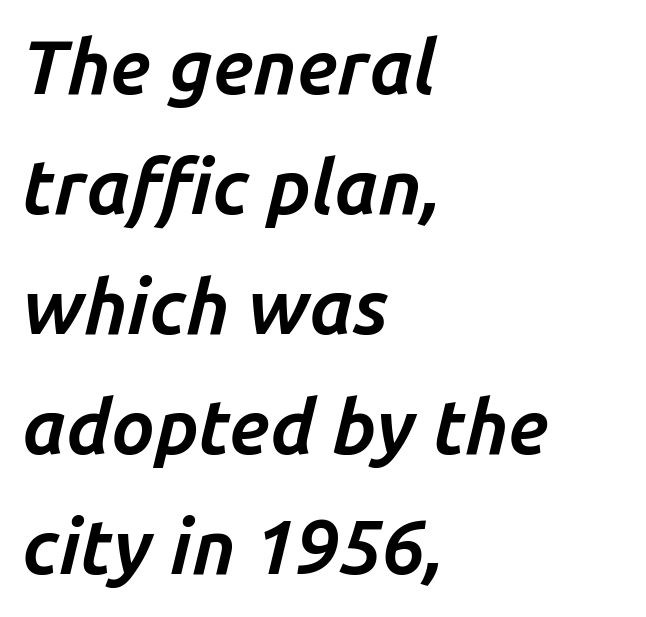
The rendering uses a moderate line-height, typical for paragraphs. The specimen omits any rule beneath the text block's lines. As a designer I'd log this as weight 700, bold. The letterforms sit shoulder to shoulder at normal distance. Varying glyph widths throughout — classic text-font behaviour. Alignment: flush left.
